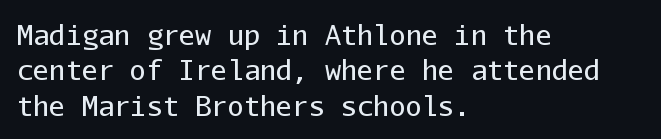
The image shows 27 px text type, upright; set left-aligned, normal line spacing (1.31x), normal letter spacing, not underlined.
